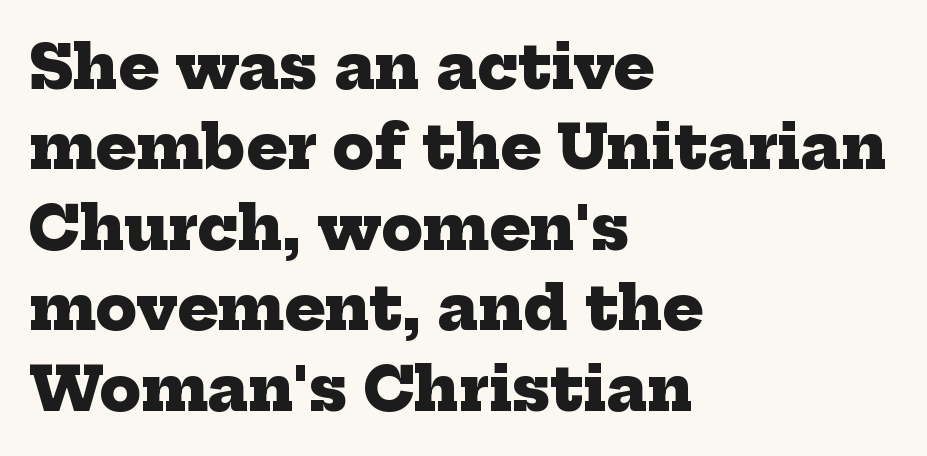
The image shows 60 px heavy serif type; set left-aligned, normal line spacing (1.34x), normal letter spacing, not underlined; low stroke contrast and a medium x-height.
